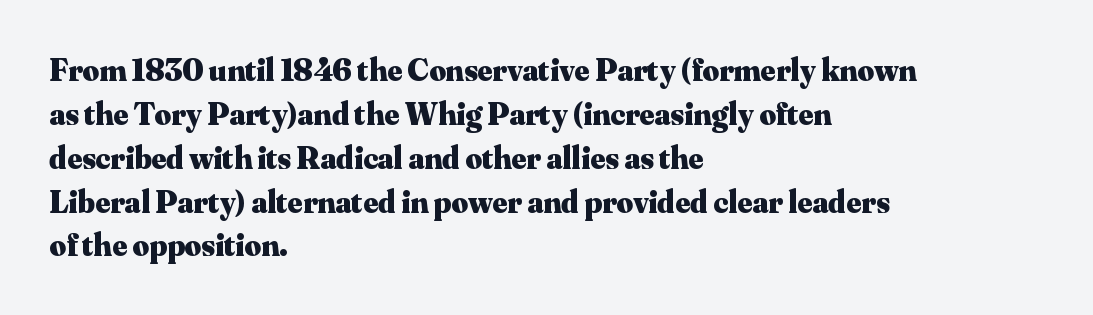
Q: Is the text bold? A: Yes.
Q: Is the text italic (slanted)? A: No, it is upright.
Q: Is the typeface a serif or a sans-serif typeface? A: Serif.
Q: Is the text underlined? A: No.
Q: How is the paragraph aligned? A: Left-aligned.
Q: Is the spacing between letters normal or unusually wide? A: Normal.
Q: Is the spacing between lines tight, normal or loose? A: Normal.
Q: Width (condensed, normal, or wide)? A: Normal.
Q: Stroke contrast? A: Medium.
Q: x-height? A: Small.
Q: Monospaced? A: No.
